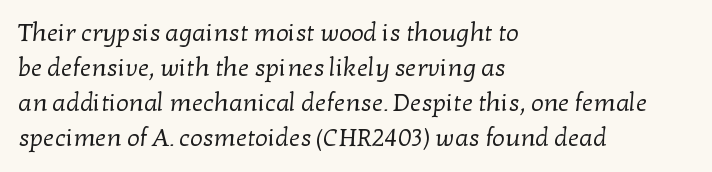
Clear beneath every line of the passage. The font is comparable to plain body text, perhaps lighter. If you drew a ruler down the left edge, every line would touch it. In terms of leading, this rendering sits right in the middle. Students, note that the glyphs here touch the page at normal intervals.
